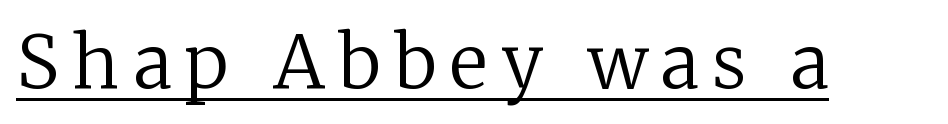
The image shows 73 px regular-weight serif type, upright; set underlined; low stroke contrast and a medium x-height.
